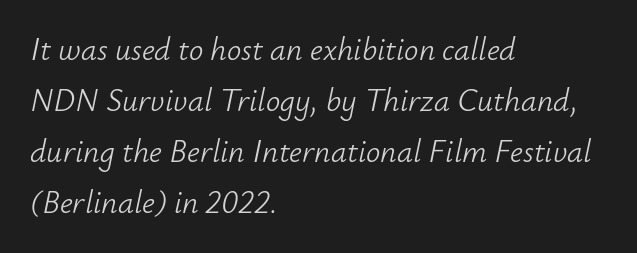
Q: Is the text bold? A: No.
Q: Is the text italic (slanted)? A: Yes, it leans right by about 12 degrees.
Q: Is the text underlined? A: No.
Q: How is the paragraph aligned? A: Left-aligned.
Q: Is the spacing between letters normal or unusually wide? A: Normal.
Q: Is the spacing between lines tight, normal or loose? A: Normal.
Q: Width (condensed, normal, or wide)? A: Normal.
Q: Stroke contrast? A: Low.
Q: x-height? A: Small.
Q: Monospaced? A: No.
